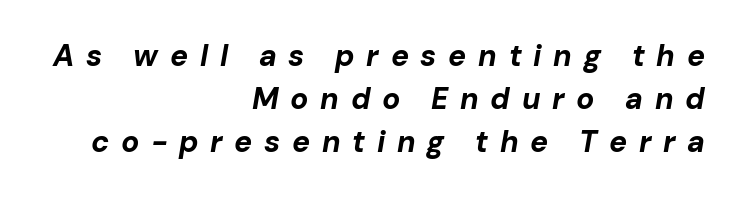
{"italic": "yes", "lean": "right", "slant_degrees": 10, "bold": "yes", "weight": "bold", "width": "normal", "stroke_contrast": "low", "x_height": "medium", "monospaced": "no", "underline": "no", "align": "right", "line_spacing": "normal", "line_spacing_ratio": 1.43, "letter_spacing": "wide", "letter_spacing_em": 0.39, "glyph_px": 30}
